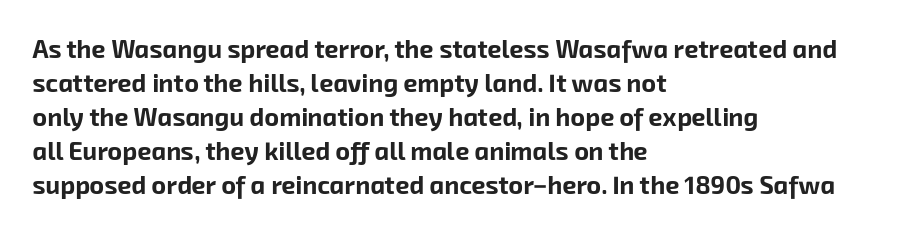
Q: Is the text bold? A: Yes.
Q: Is the text underlined? A: No.
Q: How is the paragraph aligned? A: Left-aligned.
Q: Is the spacing between letters normal or unusually wide? A: Normal.
Q: Is the spacing between lines tight, normal or loose? A: Normal.
